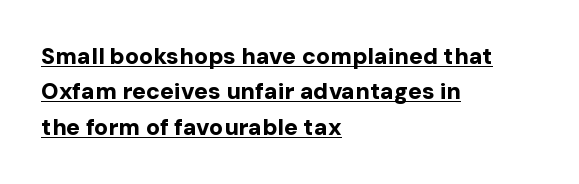
The image shows 23 px bold type, upright; set left-aligned, normal line spacing (1.54x), normal letter spacing, underlined.
